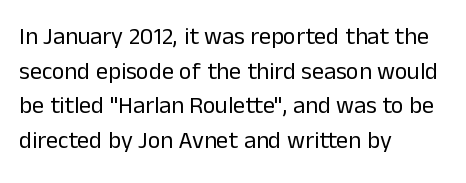
{"italic": "no", "bold": "no", "underline": "no", "align": "left", "line_spacing": "normal", "line_spacing_ratio": 1.44, "letter_spacing": "normal", "letter_spacing_em": 0.0, "glyph_px": 24}
